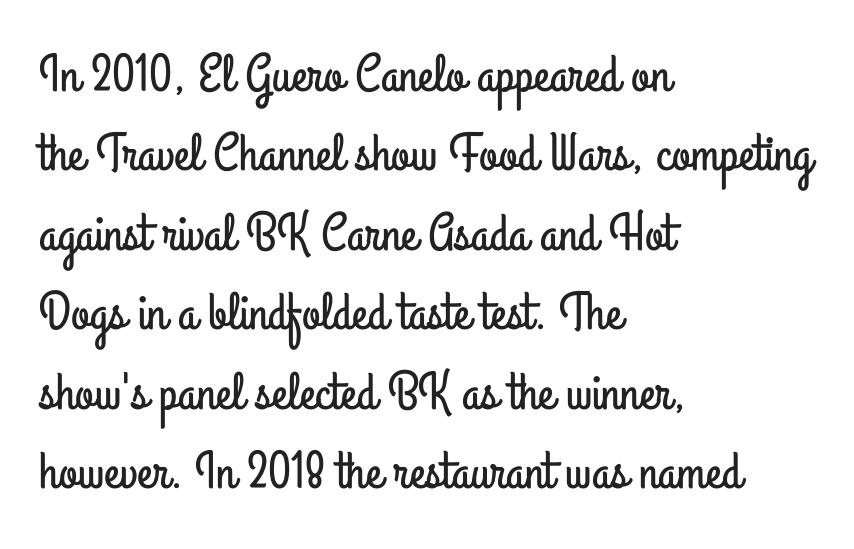
{"serif": "no", "italic": "no", "width": "condensed", "stroke_contrast": "low", "x_height": "small", "monospaced": "no", "underline": "no", "align": "left", "line_spacing": "normal", "line_spacing_ratio": 1.5, "letter_spacing": "normal", "letter_spacing_em": 0.0, "glyph_px": 53}
